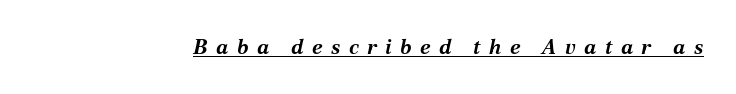
The font is running at its bold setting. Would a proofreader flag this as italicized? Yes. Here the glyphs are tracked loosely, breaking word shapes into spaced letters. This sample carries an underscore along the baseline area.
